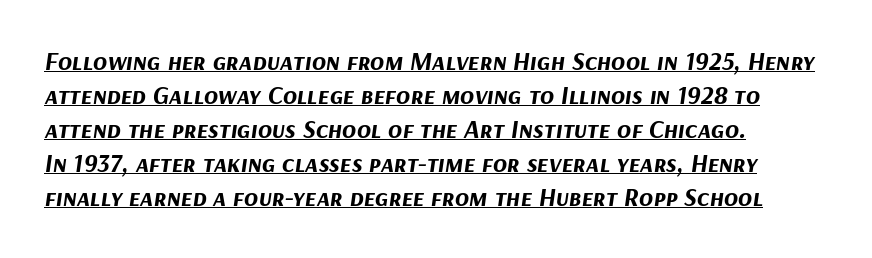
Q: Is the text bold? A: Yes.
Q: Is the text italic (slanted)? A: Yes, it leans right by about 9 degrees.
Q: Is the text underlined? A: Yes.
Q: How is the paragraph aligned? A: Left-aligned.
Q: Is the spacing between letters normal or unusually wide? A: Normal.
Q: Is the spacing between lines tight, normal or loose? A: Normal.
